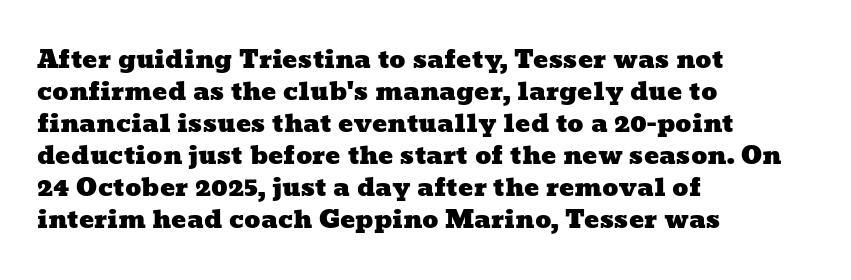
Q: Is the text underlined? A: No.
Q: How is the paragraph aligned? A: Left-aligned.
Q: Is the spacing between letters normal or unusually wide? A: Normal.
Q: Is the spacing between lines tight, normal or loose? A: Normal.
